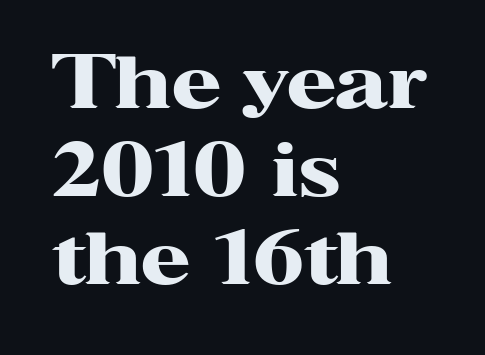
The area under the type is left untouched. The letters stand straight up with perfectly vertical stems. Serifs: yes, visible at the terminals of the letterforms. The text block is weighted toward the left margin, trailing off unevenly rightward. Note the varied advance widths — an 'i' is clearly narrower than an 'm'.
